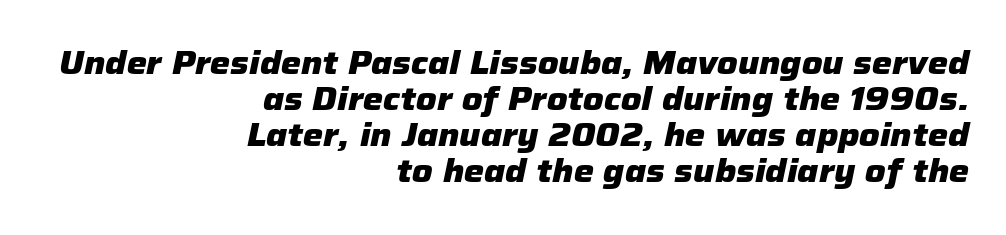
Rule under the text: the space is simply empty. Heavy-handed strokes throughout: this text is bold. The setting favours the right margin, as signatures and pull-quotes sometimes do. Here the glyphs are tracked normally, forming tight word shapes. The designer dialed line spacing down below the default.
